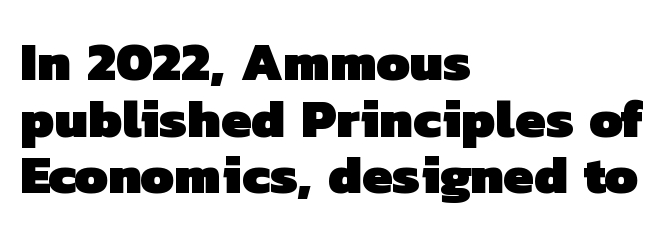
{"serif": "no", "bold": "yes", "weight": "heavy", "width": "normal", "stroke_contrast": "low", "x_height": "medium", "monospaced": "no", "underline": "no", "align": "left", "line_spacing": "tight", "line_spacing_ratio": 1.05, "letter_spacing": "normal", "letter_spacing_em": 0.0, "glyph_px": 54}
